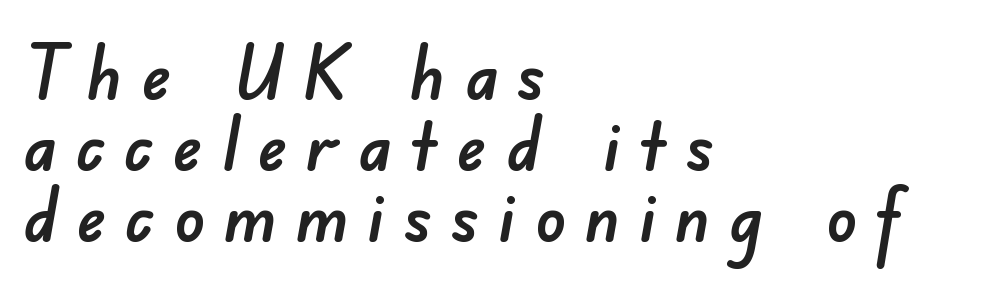
{"serif": "no", "width": "normal", "stroke_contrast": "low", "x_height": "small", "monospaced": "no", "underline": "no", "align": "left", "line_spacing": "tight", "line_spacing_ratio": 0.95, "letter_spacing": "wide", "letter_spacing_em": 0.25, "glyph_px": 75}
